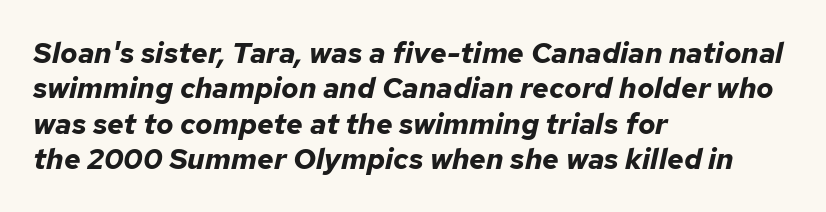
This is heavy type, rendered in bold. Students, note that the glyphs here touch the page at normal intervals. The letters are slanted; this is an italic face. The rendering uses natural spacing where letterforms have individual widths.
